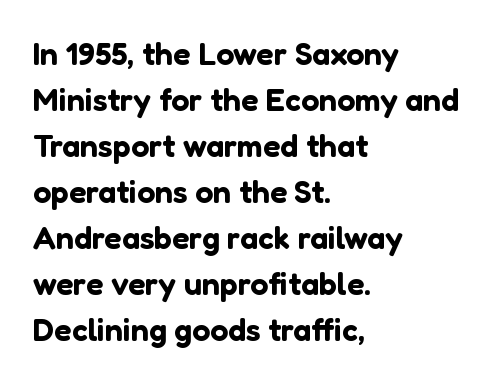
If you measured baseline to baseline, you'd find a middling distance. Characters remain perfectly vertical along every line. The text was rendered using a sans face with plain stroke endings. Is this a fixed-width face? No — the glyphs have proportional, varying widths. The specimen omits any rule beneath the text block's lines.
